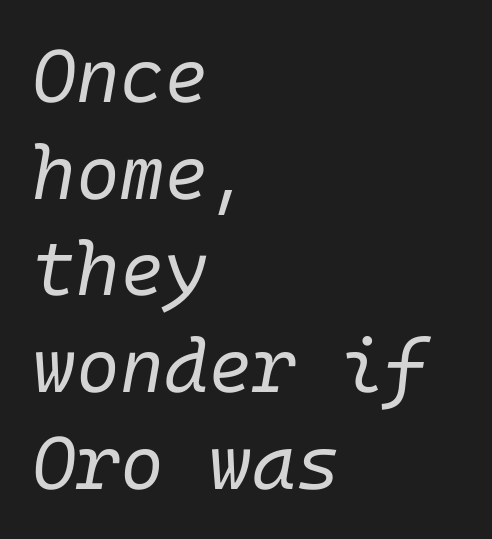
Q: Is the text bold? A: No.
Q: Is the text italic (slanted)? A: Yes, it leans right by about 10 degrees.
Q: Is the text underlined? A: No.
Q: How is the paragraph aligned? A: Left-aligned.
Q: Is the spacing between letters normal or unusually wide? A: Normal.
Q: Is the spacing between lines tight, normal or loose? A: Normal.
Q: Width (condensed, normal, or wide)? A: Normal.
Q: Stroke contrast? A: Low.
Q: x-height? A: Medium.
